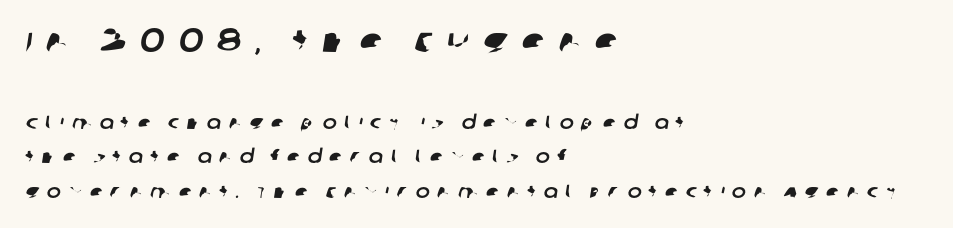
Q: Is the typeface a serif or a sans-serif typeface? A: Sans-serif.
Q: Is the text underlined? A: No.
Q: How is the paragraph aligned? A: Left-aligned.
Q: Is the spacing between letters normal or unusually wide? A: Unusually wide.
Q: Which block of text is set in a larger size, the first (top) or the second (bottom)? A: The first (top) one.
Q: Width (condensed, normal, or wide)? A: Normal.
Q: Stroke contrast? A: Low.
Q: x-height? A: Large.
Q: Monospaced? A: No.
